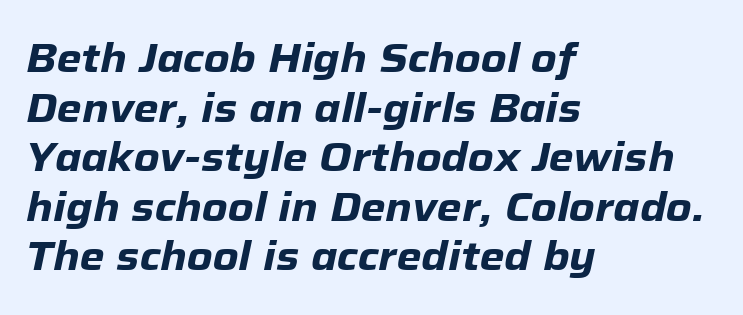
Q: Is the text bold? A: Yes.
Q: Is the text italic (slanted)? A: Yes, it leans right by about 12 degrees.
Q: Is the text underlined? A: No.
Q: How is the paragraph aligned? A: Left-aligned.
Q: Is the spacing between letters normal or unusually wide? A: Normal.
Q: Width (condensed, normal, or wide)? A: Normal.
Q: Stroke contrast? A: Low.
Q: x-height? A: Medium.
Q: Monospaced? A: No.
